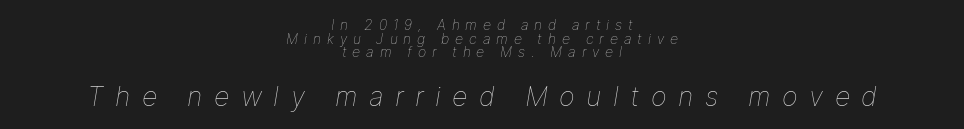
{"italic": "yes", "lean": "right", "slant_degrees": 9, "bold": "no", "underline": "no", "align": "center", "line_spacing": "tight", "line_spacing_ratio": 0.98, "letter_spacing": "wide", "letter_spacing_em": 0.42, "larger_block": "second", "size_ratio": 1.93, "glyph_px": 27}
